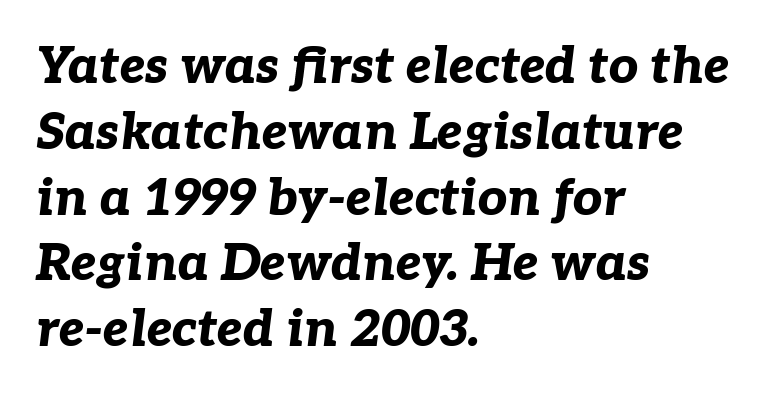
Q: Is the text bold? A: Yes.
Q: Is the text italic (slanted)? A: Yes, it leans right by about 7 degrees.
Q: Is the text underlined? A: No.
Q: How is the paragraph aligned? A: Left-aligned.
Q: Is the spacing between letters normal or unusually wide? A: Normal.
Q: Is the spacing between lines tight, normal or loose? A: Normal.
Q: Width (condensed, normal, or wide)? A: Normal.
Q: Stroke contrast? A: Low.
Q: x-height? A: Medium.
Q: Monospaced? A: No.
